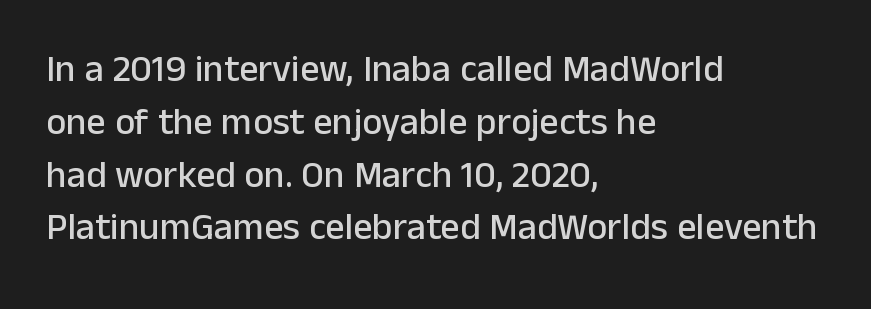
Q: Is the text italic (slanted)? A: No, it is upright.
Q: Is the typeface a serif or a sans-serif typeface? A: Sans-serif.
Q: Is the text underlined? A: No.
Q: How is the paragraph aligned? A: Left-aligned.
Q: Is the spacing between letters normal or unusually wide? A: Normal.
Q: Is the spacing between lines tight, normal or loose? A: Normal.
Q: Width (condensed, normal, or wide)? A: Normal.
Q: Stroke contrast? A: Low.
Q: x-height? A: Medium.
Q: Monospaced? A: No.
